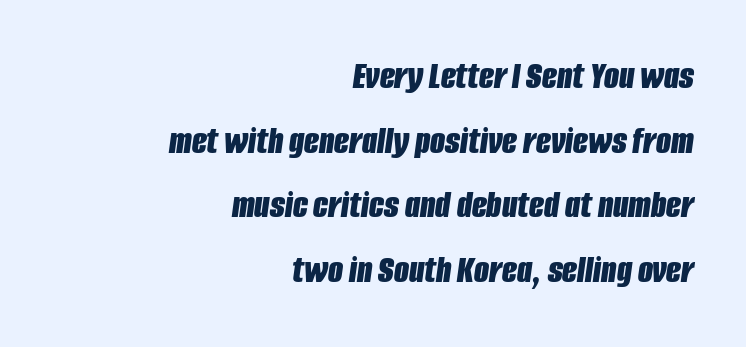
Q: Is the text bold? A: Yes.
Q: Is the text italic (slanted)? A: Yes, it leans right by about 8 degrees.
Q: Is the text underlined? A: No.
Q: How is the paragraph aligned? A: Right-aligned.
Q: Is the spacing between letters normal or unusually wide? A: Normal.
Q: Is the spacing between lines tight, normal or loose? A: Normal.
Q: Width (condensed, normal, or wide)? A: Condensed.
Q: Stroke contrast? A: Low.
Q: x-height? A: Large.
Q: Monospaced? A: No.
